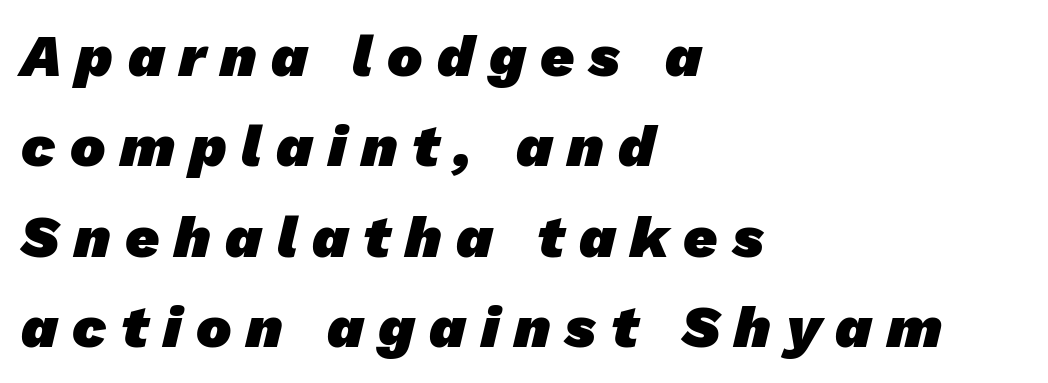
Q: Is the text bold? A: Yes.
Q: Is the typeface a serif or a sans-serif typeface? A: Sans-serif.
Q: Is the text underlined? A: No.
Q: How is the paragraph aligned? A: Left-aligned.
Q: Is the spacing between letters normal or unusually wide? A: Unusually wide.
Q: Is the spacing between lines tight, normal or loose? A: Normal.
Q: Width (condensed, normal, or wide)? A: Normal.
Q: Stroke contrast? A: Low.
Q: x-height? A: Medium.
Q: Monospaced? A: No.
